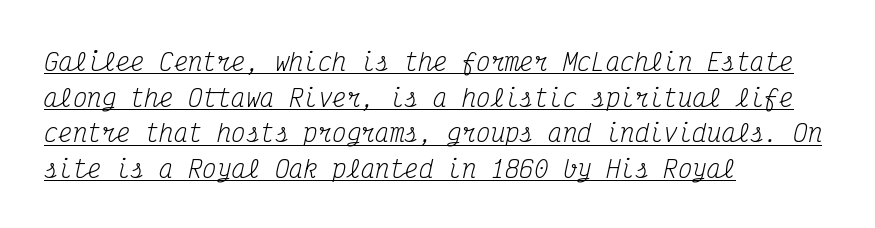
Weight class: somewhere from thin through regular. Like a heading marked for emphasis, these lines bear an underscore. The rendering anchors every line to the left-hand side. Students, note that the glyphs here touch the page at normal intervals.
